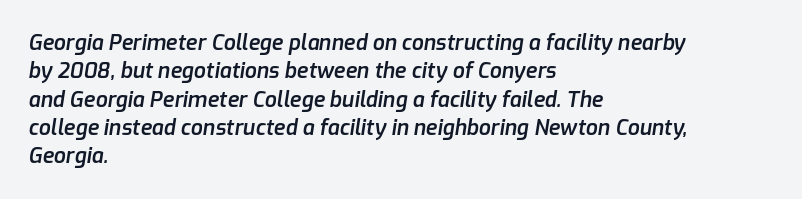
{"italic": "yes", "lean": "right", "slant_degrees": 9, "bold": "semi", "underline": "no", "align": "left", "line_spacing": "normal", "line_spacing_ratio": 1.35, "letter_spacing": "normal", "letter_spacing_em": 0.0, "glyph_px": 21}
